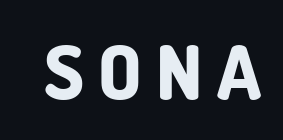
{"serif": "no", "italic": "no", "bold": "yes", "weight": "bold", "width": "normal", "stroke_contrast": "low", "x_height": "small", "monospaced": "no", "underline": "no", "glyph_px": 75}
